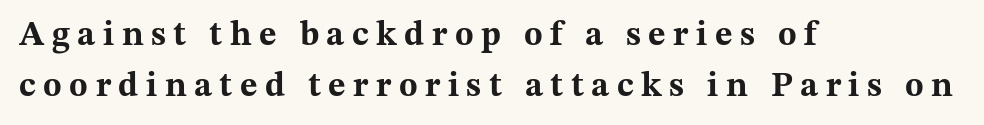
Looks like regular typesetting: each glyph gets only the width it needs. Each letter's strokes conclude with small projecting serifs. Casual observation: everything's shoved over to the left. The gaps between neighbouring characters are conspicuously large. Words float on clear page, feet unadorned.
